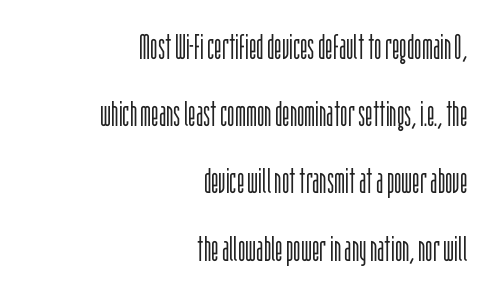
Is there any slant? The stems are plumb. This sample uses a sans-serif face. This sample has the flowing, uneven cadence of proportional lettering. The foot of each line stays bare and open. The gaps between neighbouring characters are ordinary and unremarkable. Is the block centered? No — it sits flush against the right margin.
